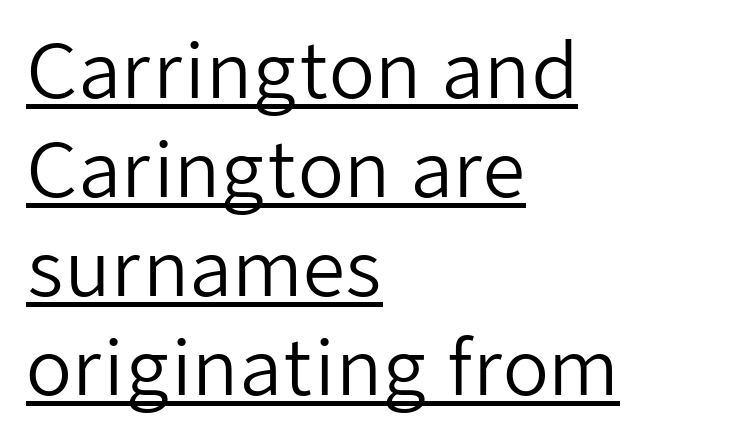
Q: Is the text bold? A: No.
Q: Is the text italic (slanted)? A: No, it is upright.
Q: Is the typeface a serif or a sans-serif typeface? A: Sans-serif.
Q: Is the text underlined? A: Yes.
Q: How is the paragraph aligned? A: Left-aligned.
Q: Is the spacing between letters normal or unusually wide? A: Normal.
Q: Is the spacing between lines tight, normal or loose? A: Normal.
Q: Width (condensed, normal, or wide)? A: Normal.
Q: Stroke contrast? A: Low.
Q: x-height? A: Medium.
Q: Monospaced? A: No.
